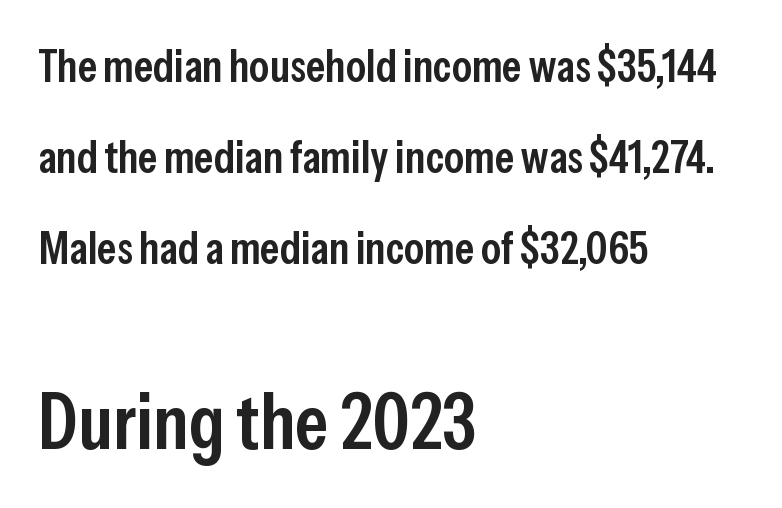
Q: Is the text bold? A: Semi-bold.
Q: Is the text italic (slanted)? A: No, it is upright.
Q: Is the typeface a serif or a sans-serif typeface? A: Sans-serif.
Q: Is the text underlined? A: No.
Q: How is the paragraph aligned? A: Left-aligned.
Q: Is the spacing between letters normal or unusually wide? A: Normal.
Q: Is the spacing between lines tight, normal or loose? A: Loose.
Q: Which block of text is set in a larger size, the first (top) or the second (bottom)? A: The second (bottom) one.
Q: Width (condensed, normal, or wide)? A: Condensed.
Q: Stroke contrast? A: Low.
Q: x-height? A: Medium.
Q: Monospaced? A: No.
